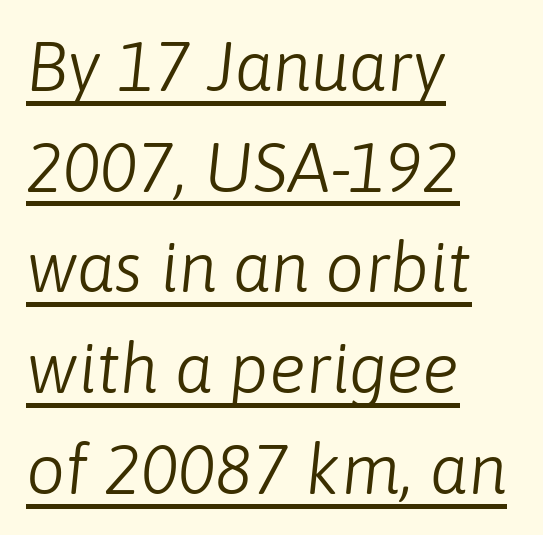
Alignment: flush left. No extra ink here — the face is not bold. The vertical gap from one line to the next is medium. A typesetter would call this zero additional tracking. Rendered with sloped, italic letterforms.
